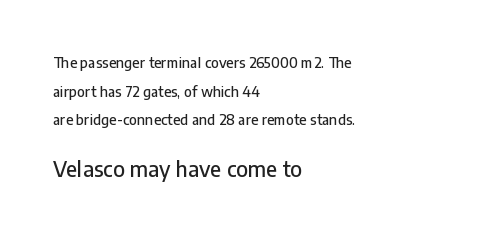
{"italic": "no", "underline": "no", "align": "left", "line_spacing": "loose", "line_spacing_ratio": 2.04, "letter_spacing": "normal", "letter_spacing_em": 0.0, "larger_block": "second", "size_ratio": 1.5, "glyph_px": 21}
